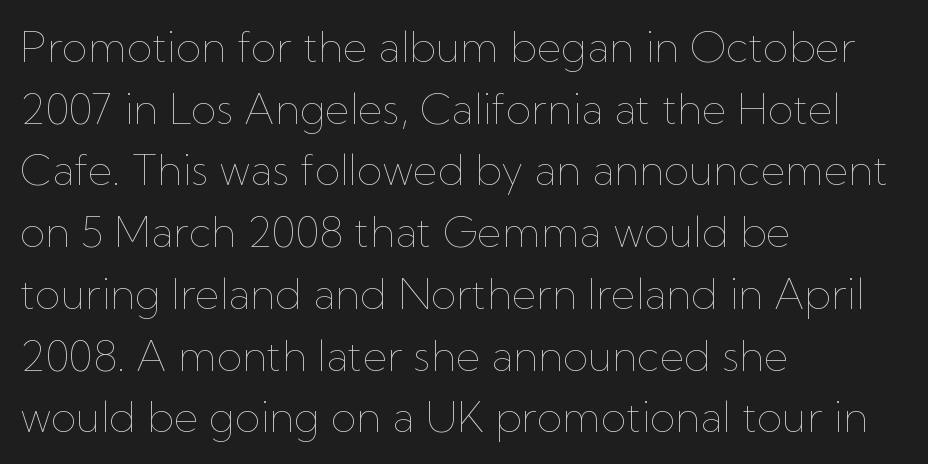
All the whitespace from short lines collects on the right. Underlining? Definitely not there. Horizontal bands of white between lines are of average thickness. How are the letters spaced? Ordinarily, with no added tracking.
